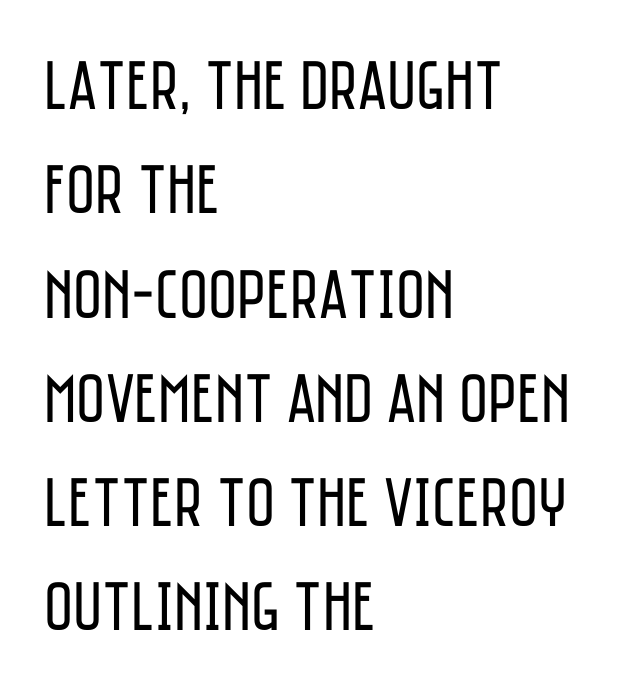
Q: Is the text bold? A: No.
Q: Is the text italic (slanted)? A: No, it is upright.
Q: Is the typeface a serif or a sans-serif typeface? A: Sans-serif.
Q: Is the text underlined? A: No.
Q: How is the paragraph aligned? A: Left-aligned.
Q: Is the spacing between letters normal or unusually wide? A: Normal.
Q: Is the spacing between lines tight, normal or loose? A: Normal.
Q: Width (condensed, normal, or wide)? A: Condensed.
Q: Stroke contrast? A: Low.
Q: x-height? A: Large.
Q: Monospaced? A: No.
